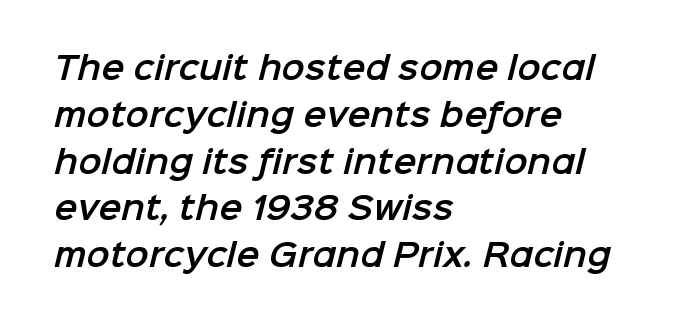
This rendering employs a face without finishing strokes, i.e., a sans-serif. Tracking value appears to be zero — textbook default spacing. Honestly, the row spacing looks completely unremarkable. Proportional: the letters do not fall into vertical columns.
